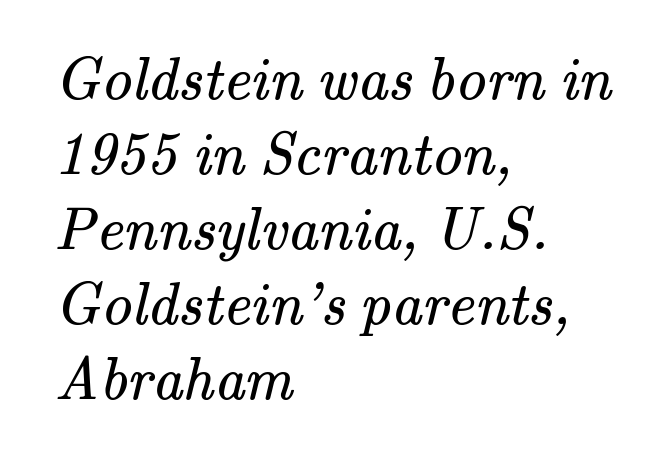
The image shows 60 px regular-weight serif type; set left-aligned, normal line spacing (1.25x), normal letter spacing, not underlined; medium stroke contrast and a small x-height.
